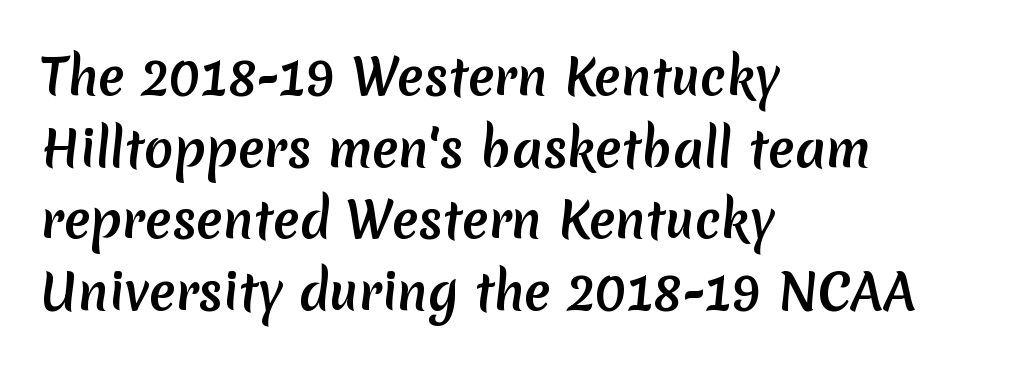
{"serif": "no", "bold": "yes", "weight": "semibold", "width": "normal", "stroke_contrast": "low", "x_height": "medium", "monospaced": "no", "underline": "no", "align": "left", "line_spacing": "normal", "line_spacing_ratio": 1.46, "letter_spacing": "normal", "letter_spacing_em": 0.0, "glyph_px": 49}
